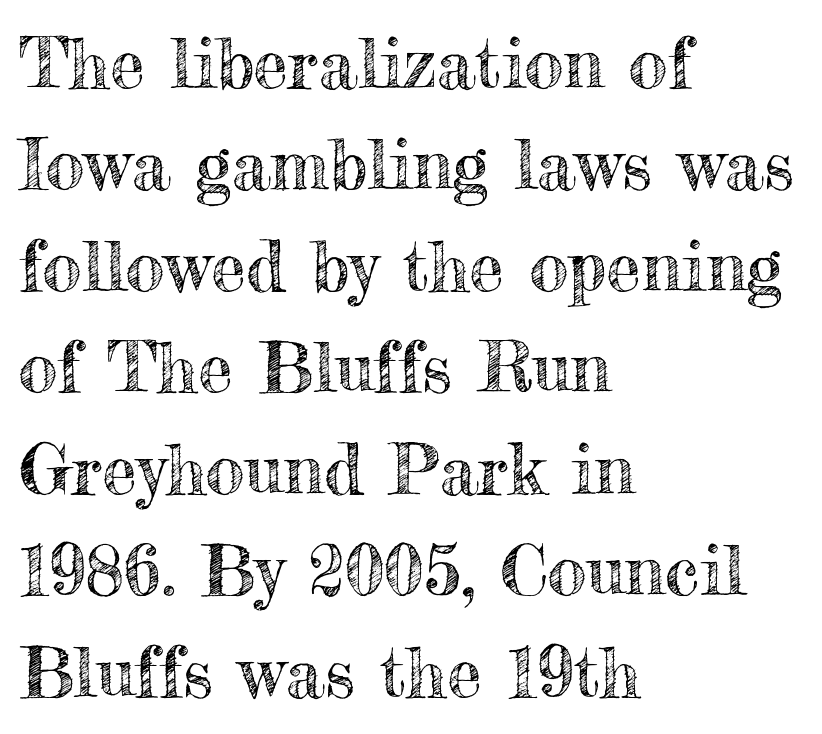
{"italic": "no", "width": "normal", "x_height": "small", "monospaced": "no", "underline": "no", "align": "left", "line_spacing": "normal", "line_spacing_ratio": 1.45, "letter_spacing": "normal", "letter_spacing_em": 0.0, "glyph_px": 70}
